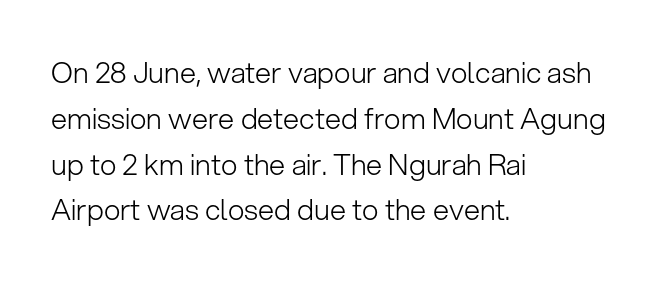
The image shows 29 px light sans-serif type, upright; set left-aligned, normal line spacing (1.58x), normal letter spacing, not underlined; low stroke contrast and a medium x-height.
